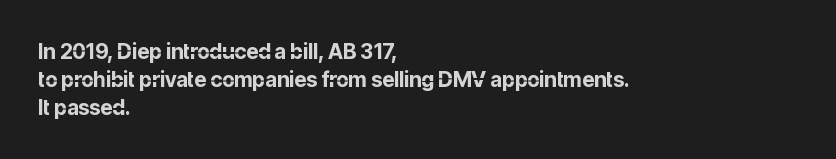
The image shows 21 px bold type, upright; set left-aligned, normal line spacing (1.33x), normal letter spacing, not underlined.
